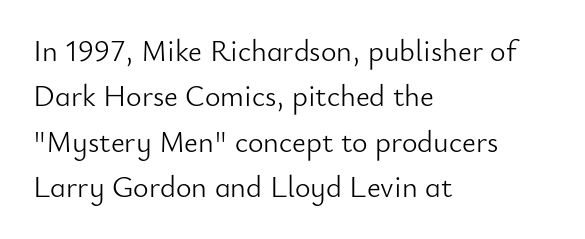
The image shows 30 px light sans-serif type, upright; set left-aligned, normal line spacing (1.51x), normal letter spacing, not underlined; low stroke contrast and a small x-height.
